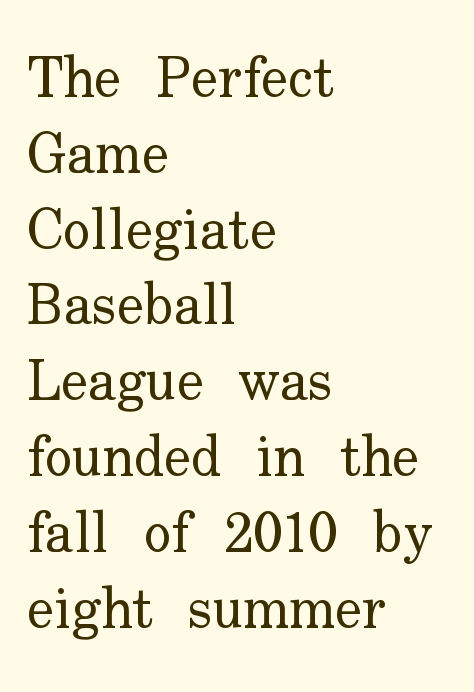
Stroke thickness stays within the range of a standard reading face or lighter. The passage shown is not underscored anywhere. Does the copy run flush right? No — it runs flush left. Look at the tracking — it's just the regular setting, nothing added.
